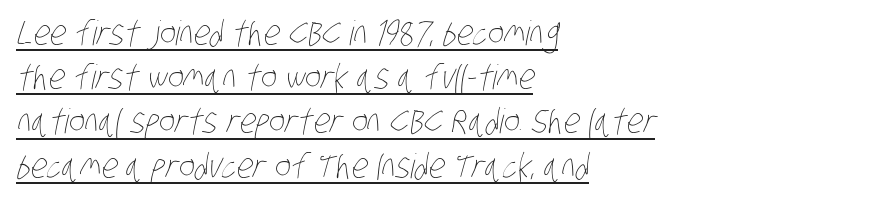
Q: Is the text bold? A: No.
Q: Is the text underlined? A: Yes.
Q: How is the paragraph aligned? A: Left-aligned.
Q: Is the spacing between letters normal or unusually wide? A: Normal.
Q: Is the spacing between lines tight, normal or loose? A: Normal.
Q: Width (condensed, normal, or wide)? A: Condensed.
Q: Stroke contrast? A: Low.
Q: x-height? A: Large.
Q: Monospaced? A: No.
